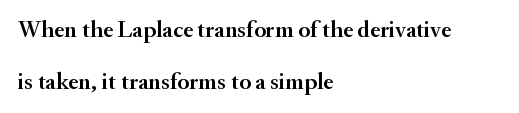
Q: Is the text italic (slanted)? A: No, it is upright.
Q: Is the text underlined? A: No.
Q: How is the paragraph aligned? A: Left-aligned.
Q: Is the spacing between letters normal or unusually wide? A: Normal.
Q: Is the spacing between lines tight, normal or loose? A: Loose.
